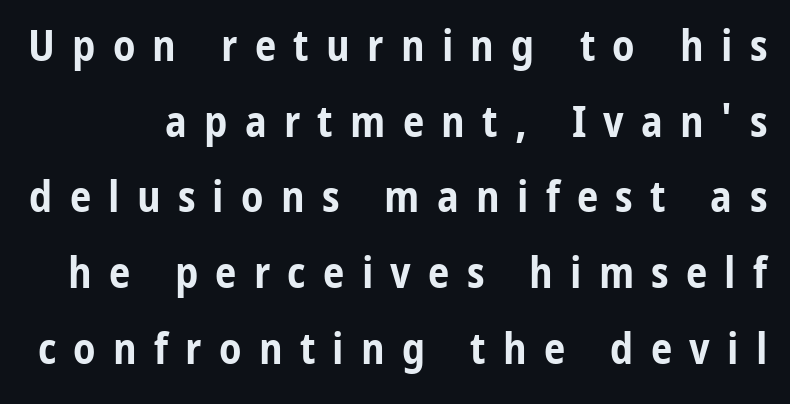
Q: Is the text bold? A: Yes.
Q: Is the text italic (slanted)? A: No, it is upright.
Q: Is the typeface a serif or a sans-serif typeface? A: Sans-serif.
Q: Is the text underlined? A: No.
Q: Is the spacing between letters normal or unusually wide? A: Unusually wide.
Q: Width (condensed, normal, or wide)? A: Condensed.
Q: Stroke contrast? A: Low.
Q: x-height? A: Medium.
Q: Monospaced? A: No.
